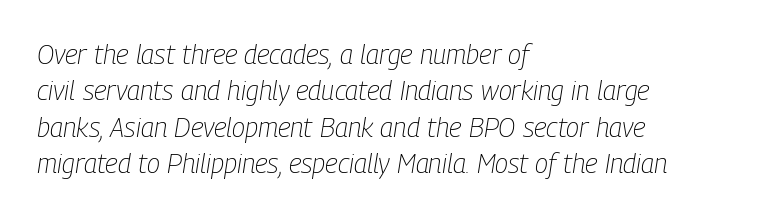
Q: Is the text bold? A: No.
Q: Is the text italic (slanted)? A: Yes, it leans right by about 9 degrees.
Q: Is the text underlined? A: No.
Q: How is the paragraph aligned? A: Left-aligned.
Q: Is the spacing between letters normal or unusually wide? A: Normal.
Q: Is the spacing between lines tight, normal or loose? A: Normal.
